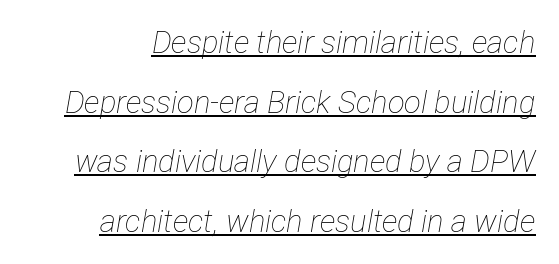
Proportional: the letters do not fall into vertical columns. A typographer would call this underscored text. When letters slant like this, we call the style italic. Whoever set this chose breathing room over compactness in the vertical rhythm. The horizontal fit of the characters is conventional and even. The weight tops out at a normal text grade.
